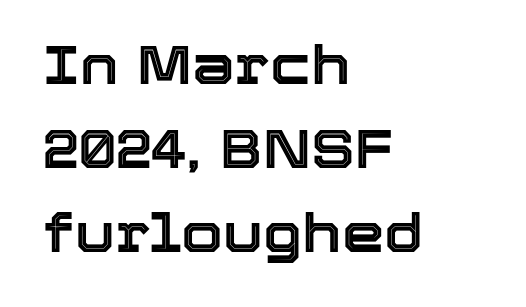
The face used here is rendered with its standard letterfit. This sample keeps an unexceptional amount of space between lines. Descenders are the only things crossing below the line. Is this a fixed-width face? No — the glyphs have proportional, varying widths. These lines were composed using upright roman letters. The compositor pushed each line to the left boundary.
